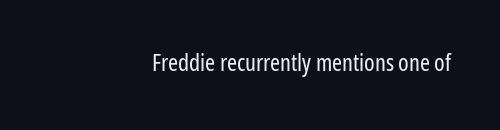
The image shows 24 px text type, upright; set right-aligned, normal letter spacing, not underlined.
